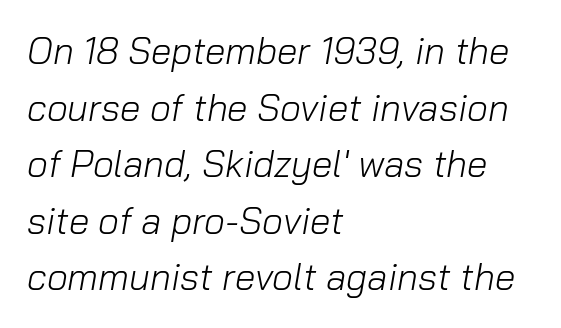
The image shows 37 px light type, italic (leaning right); set left-aligned, normal line spacing (1.53x), normal letter spacing, not underlined; low stroke contrast and a medium x-height.
